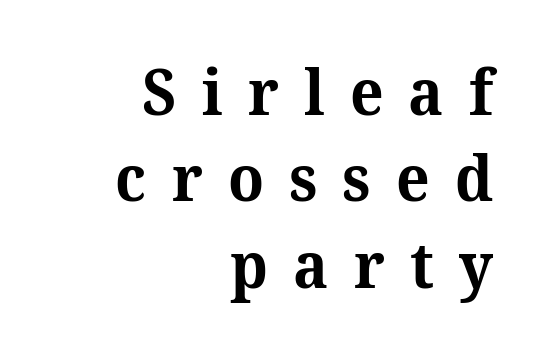
{"serif": "yes", "italic": "no", "bold": "yes", "weight": "bold", "width": "normal", "stroke_contrast": "medium", "x_height": "medium", "monospaced": "no", "underline": "no", "align": "right", "line_spacing": "normal", "line_spacing_ratio": 1.37, "letter_spacing": "wide", "letter_spacing_em": 0.4, "glyph_px": 63}
